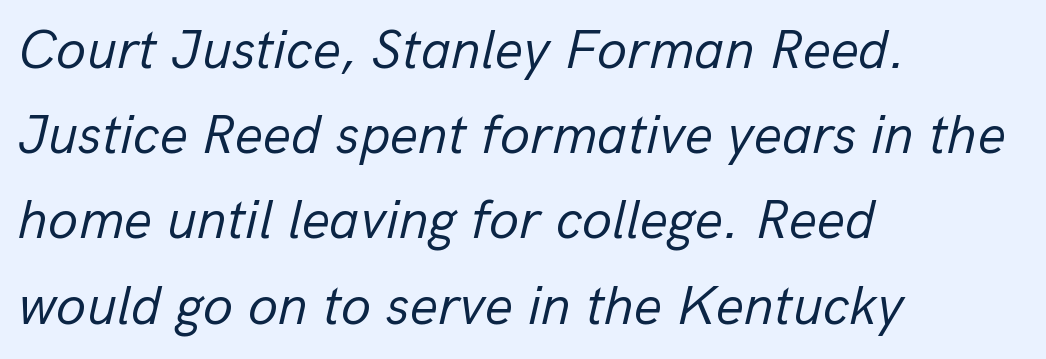
Q: Is the text bold? A: No.
Q: Is the text italic (slanted)? A: Yes, it leans right by about 13 degrees.
Q: Is the text underlined? A: No.
Q: How is the paragraph aligned? A: Left-aligned.
Q: Is the spacing between letters normal or unusually wide? A: Normal.
Q: Is the spacing between lines tight, normal or loose? A: Normal.
Q: Width (condensed, normal, or wide)? A: Normal.
Q: Stroke contrast? A: Low.
Q: x-height? A: Medium.
Q: Monospaced? A: No.
